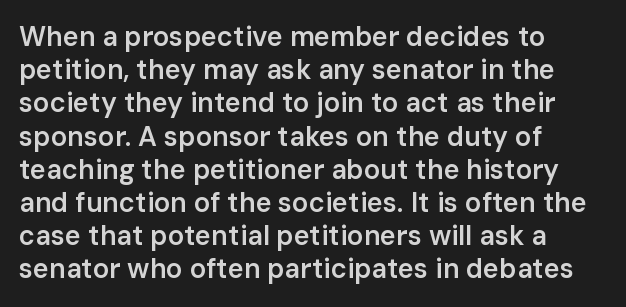
{"italic": "no", "bold": "semi", "underline": "no", "align": "left", "line_spacing_ratio": 1.23, "letter_spacing": "normal", "letter_spacing_em": 0.0, "glyph_px": 27}
